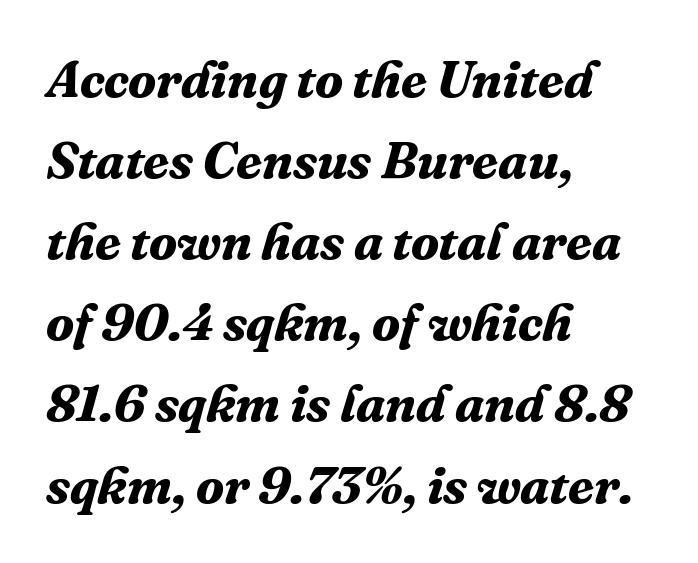
{"serif": "yes", "italic": "yes", "lean": "right", "slant_degrees": 16, "bold": "yes", "weight": "bold", "width": "normal", "stroke_contrast": "medium", "x_height": "medium", "monospaced": "no", "underline": "no", "align": "left", "line_spacing": "normal", "line_spacing_ratio": 1.56, "letter_spacing": "normal", "letter_spacing_em": 0.0, "glyph_px": 52}
